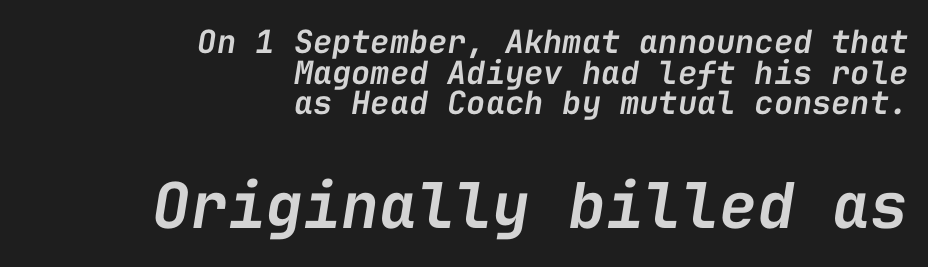
Here the designer chose a console-style face with uniform glyph widths. If you measured baseline to baseline, you'd find a short distance. Summary of weight: moderately heavy, a semibold. If you drew a ruler down the right edge, every line would touch it. Bare-footed words on every line. Block two is the big one; block one sits smaller above it.
